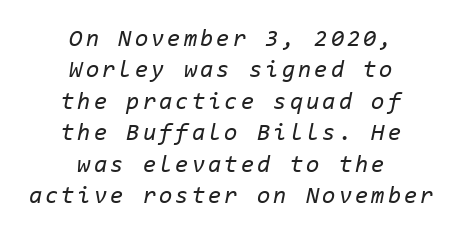
{"italic": "yes", "lean": "right", "slant_degrees": 11, "bold": "no", "underline": "no", "align": "center", "line_spacing": "normal", "line_spacing_ratio": 1.31, "glyph_px": 24}
